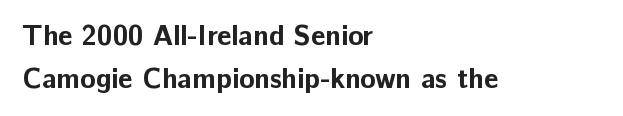
The image shows 28 px bold sans-serif type, upright; set left-aligned, normal line spacing (1.52x), normal letter spacing, not underlined; low stroke contrast and a medium x-height.
